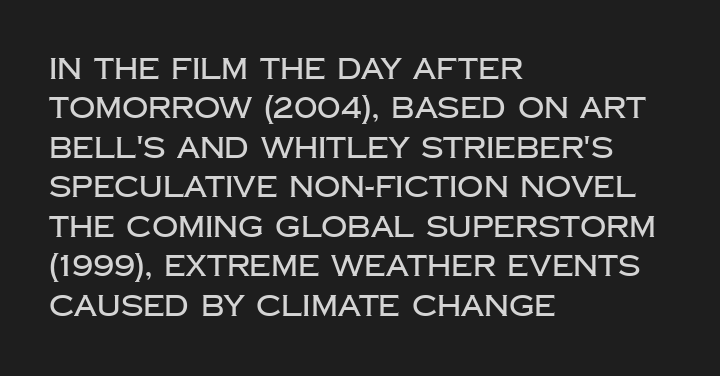
A typesetter would call this proportional, since set widths differ per character. Each letter's strokes conclude bluntly, with no projecting serifs. The passage shown stacks its lines at a standard gap. Is there any slant? The stems are plumb. Words appear dense and cohesive because spacing is normal. Casual observation: everything's shoved over to the left.
